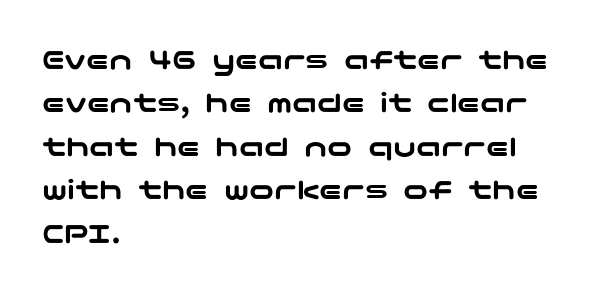
The image shows 31 px wide sans-serif type, upright; set left-aligned, normal line spacing (1.4x), normal letter spacing, not underlined; low stroke contrast and a medium x-height.
